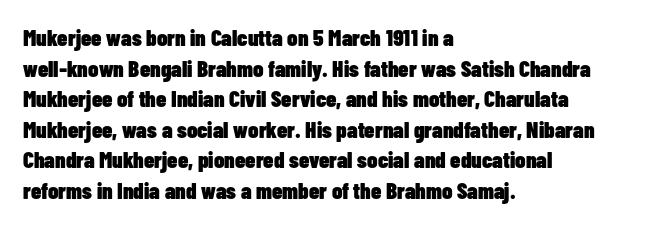
Q: Is the text bold? A: Yes.
Q: Is the text italic (slanted)? A: No, it is upright.
Q: Is the text underlined? A: No.
Q: How is the paragraph aligned? A: Left-aligned.
Q: Is the spacing between letters normal or unusually wide? A: Normal.
Q: Is the spacing between lines tight, normal or loose? A: Normal.
